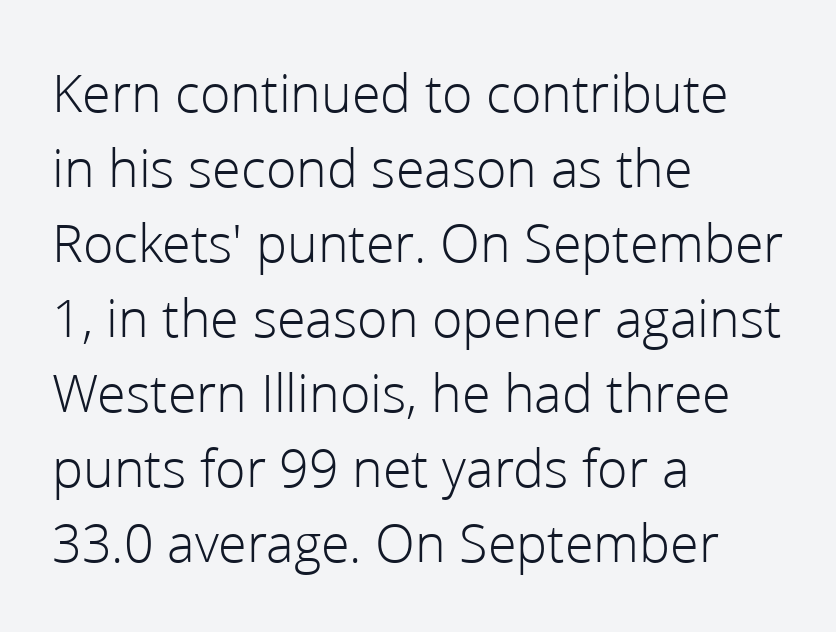
{"serif": "no", "italic": "no", "bold": "no", "weight": "light", "width": "normal", "stroke_contrast": "low", "x_height": "medium", "monospaced": "no", "underline": "no", "align": "left", "line_spacing": "normal", "line_spacing_ratio": 1.34, "letter_spacing": "normal", "letter_spacing_em": 0.0, "glyph_px": 56}
